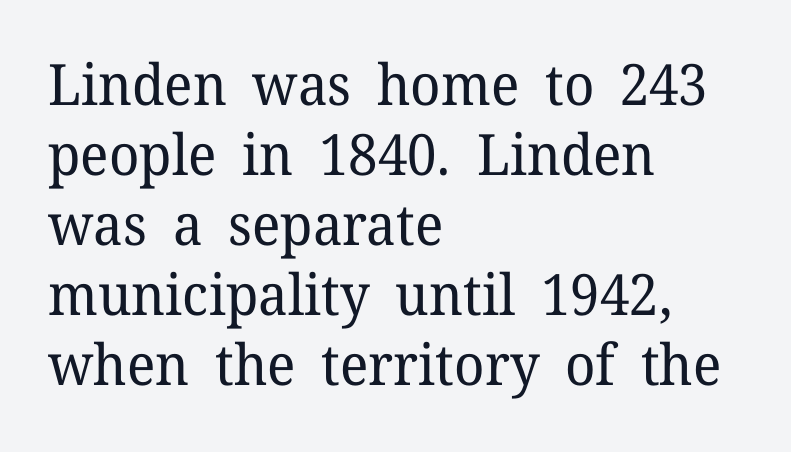
{"serif": "yes", "italic": "no", "bold": "no", "weight": "regular", "width": "normal", "stroke_contrast": "low", "x_height": "medium", "monospaced": "no", "underline": "no", "align": "left", "line_spacing_ratio": 1.23, "letter_spacing": "normal", "letter_spacing_em": 0.0, "glyph_px": 57}
